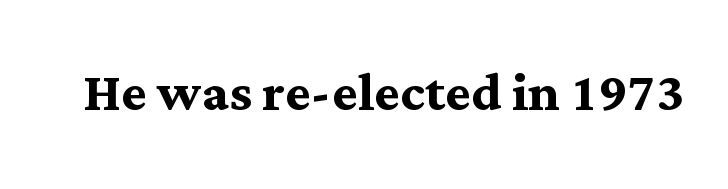
The type is set solid horizontally, with unmodified tracking. Italic: no, the glyphs are upright roman. Each row of text sits above clean, open space. Spacing verdict: proportional, widths tailored to each character. Compared with an ordinary text face, these strokes are far heavier — a full bold. Check where the strokes stop: tiny serifs finish them off.
